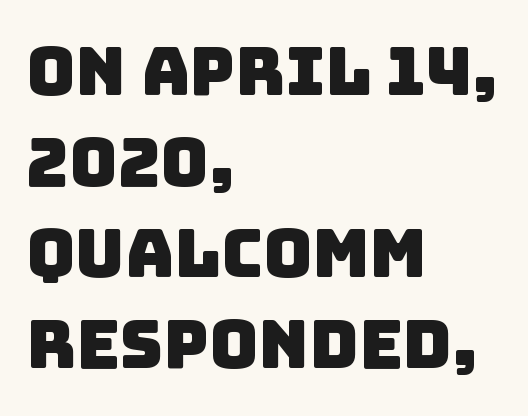
What kind of face is this? One without serifs — a sans. Vertically, the passage feels balanced, rows spaced as you'd expect. Think of a printed novel: that variable character pitch is what you see here. In terms of letterspacing, this is plain default setting. No word sits above an underline.
